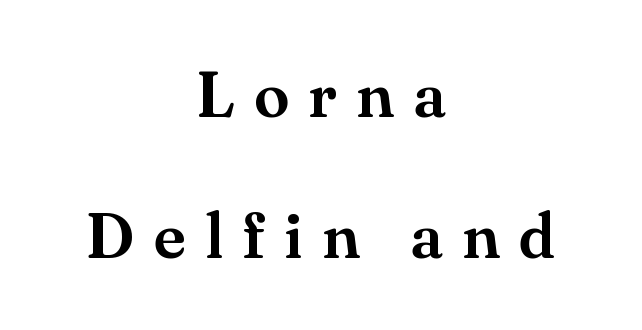
Q: Is the text italic (slanted)? A: No, it is upright.
Q: Is the typeface a serif or a sans-serif typeface? A: Serif.
Q: Is the text underlined? A: No.
Q: How is the paragraph aligned? A: Centered.
Q: Is the spacing between letters normal or unusually wide? A: Unusually wide.
Q: Is the spacing between lines tight, normal or loose? A: Loose.
Q: Width (condensed, normal, or wide)? A: Normal.
Q: Stroke contrast? A: Medium.
Q: x-height? A: Small.
Q: Monospaced? A: No.
